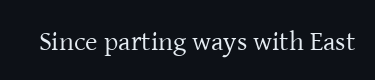
{"italic": "no", "bold": "no", "underline": "no", "letter_spacing": "normal", "letter_spacing_em": 0.0, "glyph_px": 27}
